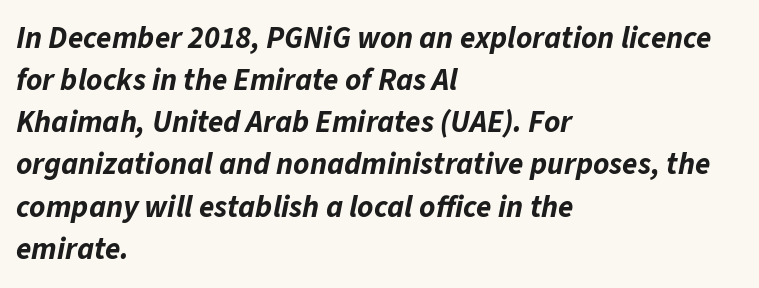
What's the leading like? Ordinary, nothing unusual. Notice how the passage keeps a crisp vertical edge on the left only. Standard letterfit; no display-style spreading of the glyphs. The face used here has the dense, thick strokes of a bold. Check the space under the baseline: it is left empty.
